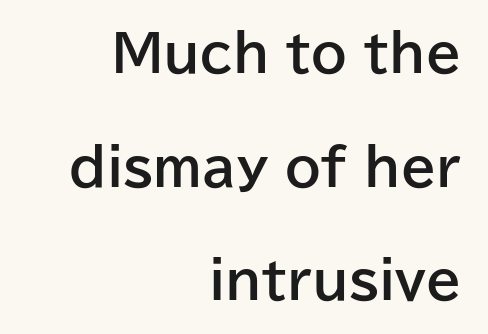
The image shows 51 px bold sans-serif type, upright; set right-aligned, loose line spacing (2.23x), normal letter spacing, not underlined; low stroke contrast and a medium x-height.
